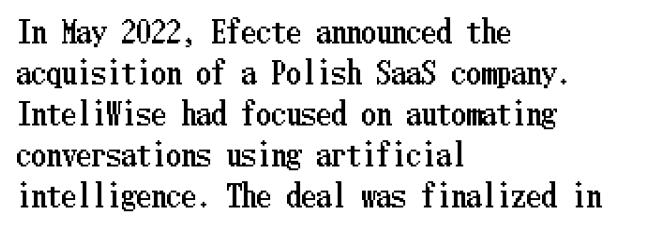
Layout note: lines flush left. Reading down the column, the eye jumps a familiar distance to each next line. Bare-footed words on every line. The specimen reads as upright at a glance.
